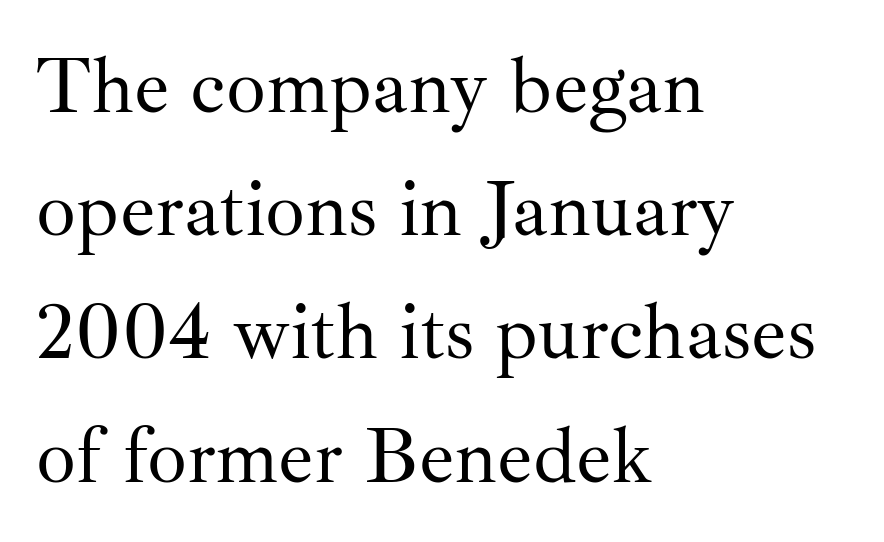
{"serif": "yes", "italic": "no", "bold": "no", "weight": "regular", "width": "normal", "stroke_contrast": "medium", "x_height": "small", "monospaced": "no", "underline": "no", "align": "left", "line_spacing": "normal", "line_spacing_ratio": 1.56, "letter_spacing": "normal", "letter_spacing_em": 0.0, "glyph_px": 79}
